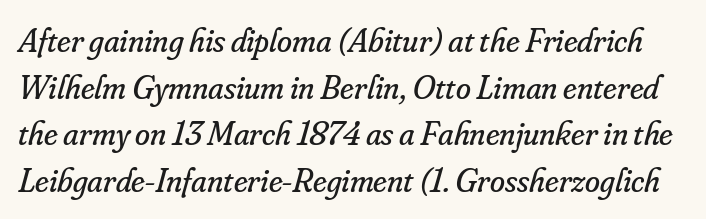
Q: Is the text bold? A: No.
Q: Is the text italic (slanted)? A: Yes, it leans right by about 16 degrees.
Q: Is the typeface a serif or a sans-serif typeface? A: Serif.
Q: Is the text underlined? A: No.
Q: Is the spacing between letters normal or unusually wide? A: Normal.
Q: Is the spacing between lines tight, normal or loose? A: Normal.
Q: Width (condensed, normal, or wide)? A: Normal.
Q: Stroke contrast? A: Low.
Q: x-height? A: Small.
Q: Monospaced? A: No.
